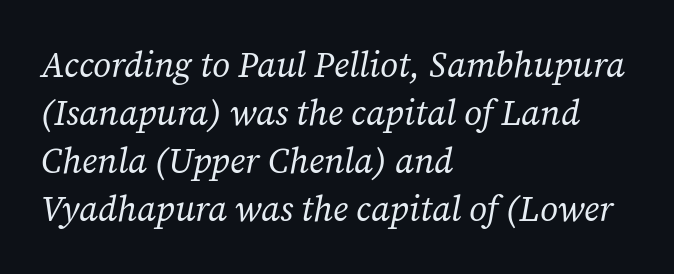
Q: Is the text bold? A: No.
Q: Is the text italic (slanted)? A: Yes, it leans right by about 12 degrees.
Q: Is the typeface a serif or a sans-serif typeface? A: Serif.
Q: Is the text underlined? A: No.
Q: How is the paragraph aligned? A: Left-aligned.
Q: Is the spacing between letters normal or unusually wide? A: Normal.
Q: Is the spacing between lines tight, normal or loose? A: Normal.
Q: Width (condensed, normal, or wide)? A: Normal.
Q: Stroke contrast? A: Low.
Q: x-height? A: Medium.
Q: Monospaced? A: No.
